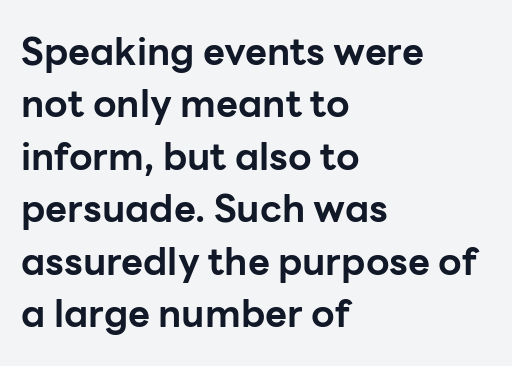
{"serif": "no", "italic": "no", "bold": "yes", "weight": "bold", "width": "normal", "stroke_contrast": "low", "x_height": "medium", "monospaced": "no", "underline": "no", "align": "left", "line_spacing": "normal", "line_spacing_ratio": 1.38, "letter_spacing": "normal", "letter_spacing_em": 0.0, "glyph_px": 38}
